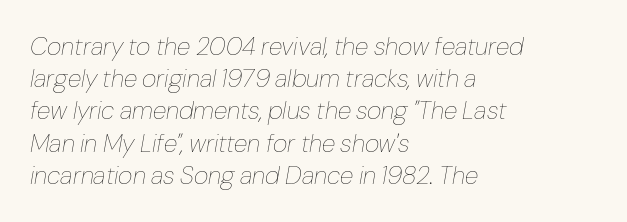
Compared with ordinary roman type, these characters are visibly tilted. The line-height multiplier appears to be the usual default. Words float on clear page, feet unadorned. Heaviness? Minimal to ordinary, like unemphasized prose.
